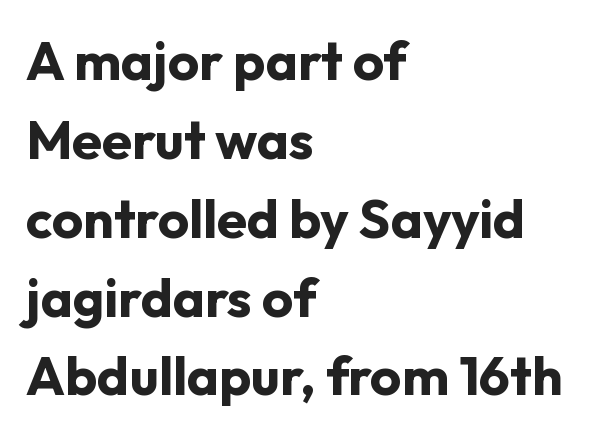
Q: Is the text bold? A: Yes.
Q: Is the text italic (slanted)? A: No, it is upright.
Q: Is the typeface a serif or a sans-serif typeface? A: Sans-serif.
Q: Is the text underlined? A: No.
Q: How is the paragraph aligned? A: Left-aligned.
Q: Is the spacing between letters normal or unusually wide? A: Normal.
Q: Is the spacing between lines tight, normal or loose? A: Normal.
Q: Width (condensed, normal, or wide)? A: Normal.
Q: Stroke contrast? A: Low.
Q: x-height? A: Medium.
Q: Monospaced? A: No.
